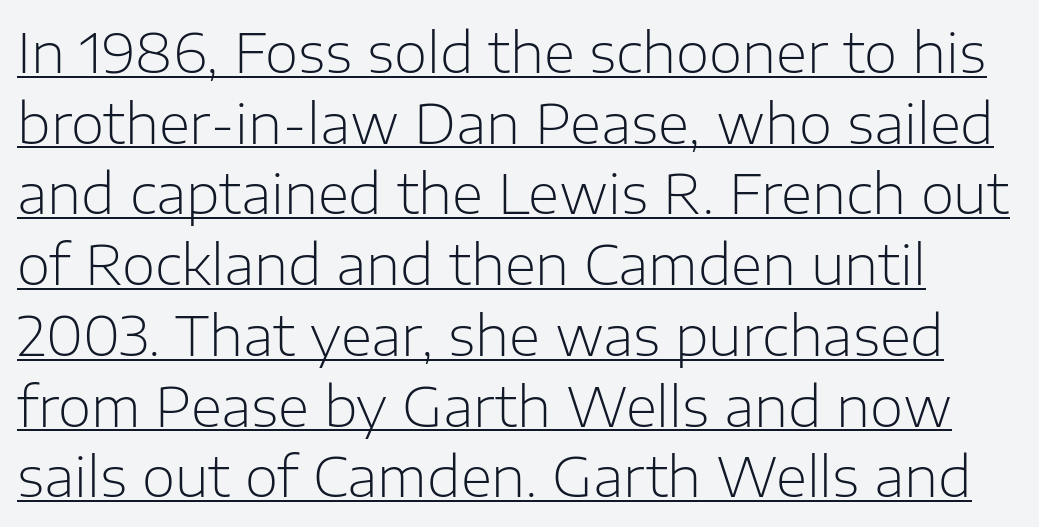
The image shows 54 px light sans-serif type, upright; set normal line spacing (1.31x), normal letter spacing, underlined; low stroke contrast and a medium x-height.
